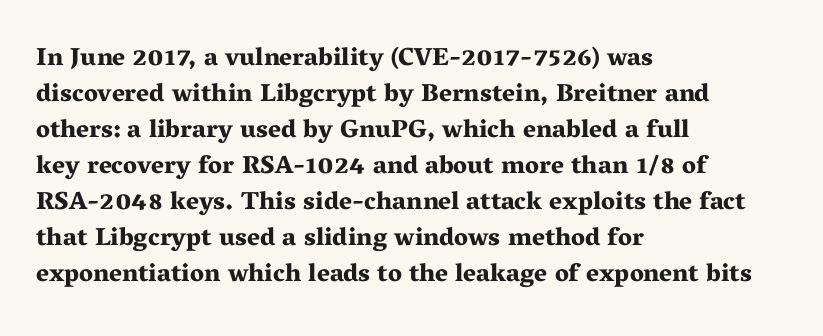
Q: Is the text bold? A: Yes.
Q: Is the text italic (slanted)? A: No, it is upright.
Q: Is the text underlined? A: No.
Q: How is the paragraph aligned? A: Left-aligned.
Q: Is the spacing between letters normal or unusually wide? A: Normal.
Q: Is the spacing between lines tight, normal or loose? A: Normal.
